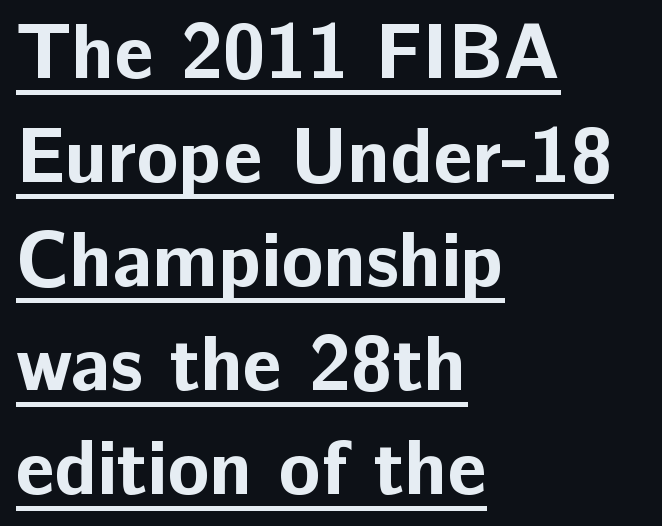
You can tell it's not italic because the verticals are truly vertical. These lines are rendered in a variable-pitch font. Nothing sits at the stroke ends, so this counts as sans-serif. Stroke thickness is high; the sample reads as a true bold. In CSS terms this would be text-align: left. How are the letters spaced? Ordinarily, with no added tracking.
